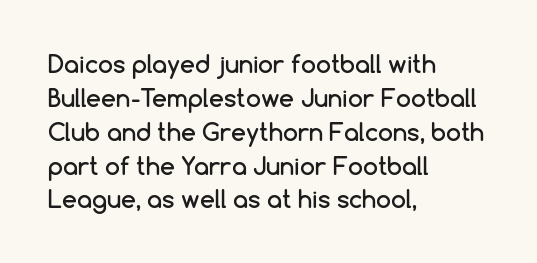
Q: Is the text italic (slanted)? A: No, it is upright.
Q: Is the text underlined? A: No.
Q: How is the paragraph aligned? A: Left-aligned.
Q: Is the spacing between letters normal or unusually wide? A: Normal.
Q: Is the spacing between lines tight, normal or loose? A: Normal.
